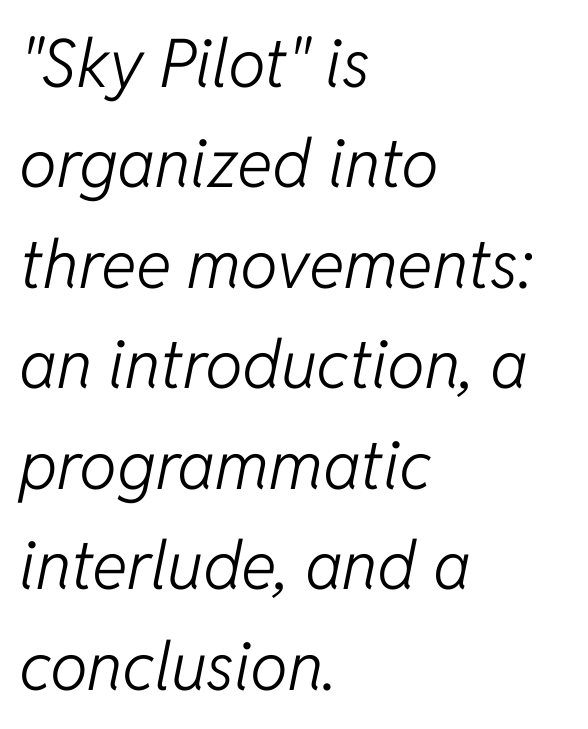
Q: Is the text bold? A: No.
Q: Is the text italic (slanted)? A: Yes, it leans right by about 11 degrees.
Q: Is the text underlined? A: No.
Q: How is the paragraph aligned? A: Left-aligned.
Q: Is the spacing between letters normal or unusually wide? A: Normal.
Q: Is the spacing between lines tight, normal or loose? A: Normal.
Q: Width (condensed, normal, or wide)? A: Normal.
Q: Stroke contrast? A: Low.
Q: x-height? A: Medium.
Q: Monospaced? A: No.
